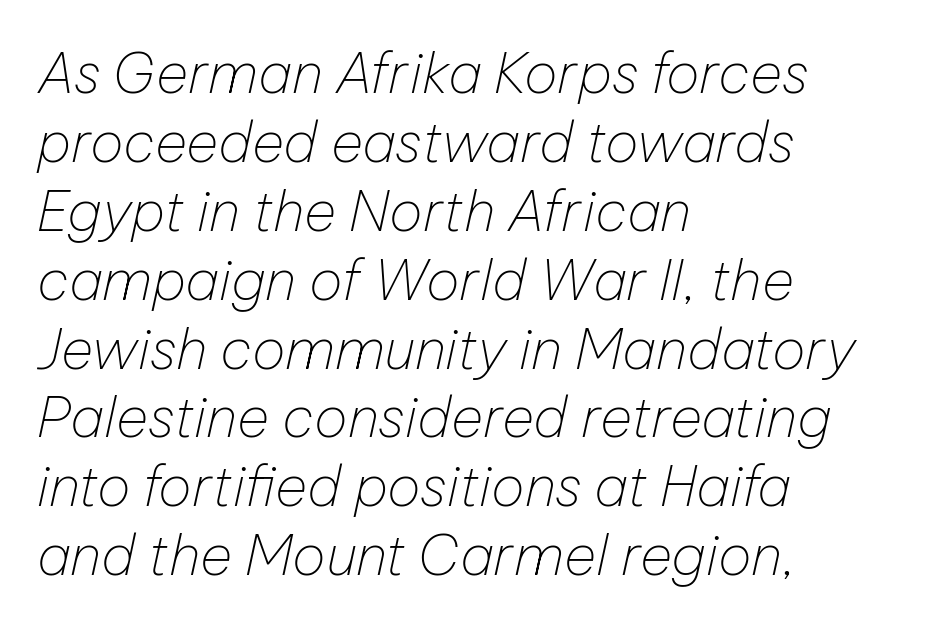
{"italic": "yes", "lean": "right", "slant_degrees": 12, "bold": "no", "weight": "thin", "width": "normal", "stroke_contrast": "low", "x_height": "medium", "monospaced": "no", "underline": "no", "align": "left", "line_spacing_ratio": 1.23, "letter_spacing": "normal", "letter_spacing_em": 0.0, "glyph_px": 56}
